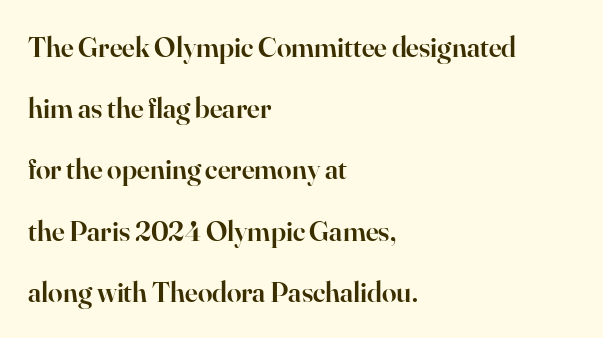
You could not count columns in this text — the font is proportionally spaced. Students, note that the glyphs here touch the page at normal intervals. Vertical spacing — loose. The rag falls on the right side of this text block. Check the space under the baseline: it is left empty. Slightly chunky letters — semibold, I'd say, not full bold.
